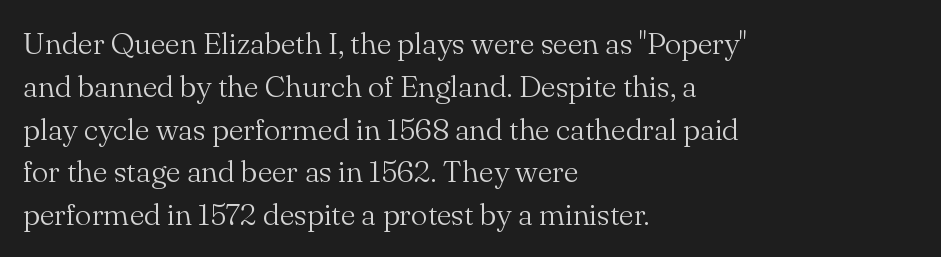
Every row of glyphs begins at an identical x-position on the left. Type style note: has serifs. The rendering keeps characters at their native spacing. Here the designer chose a conventional face with non-uniform glyph widths. Leading matches the norm, producing a regular column. Is the stroke heavy? The answer is a plain regular-or-lighter.
